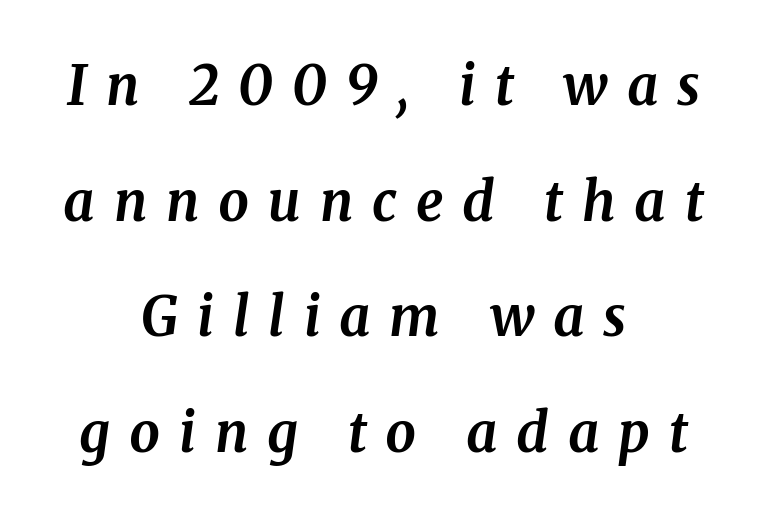
The image shows 54 px bold serif type, italic (leaning right); set centered, loose line spacing (2.14x), unusually wide letter spacing (+0.35 em), not underlined; medium stroke contrast and a medium x-height.
